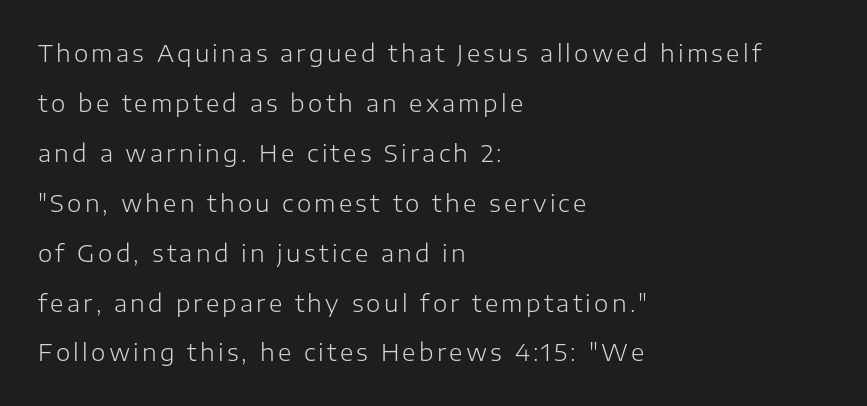
{"italic": "no", "bold": "no", "underline": "no", "align": "left", "line_spacing": "loose", "line_spacing_ratio": 2.17, "glyph_px": 23}
